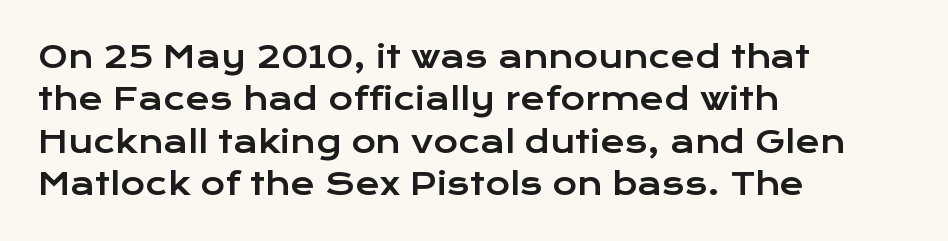
The image shows 30 px wide sans-serif type, upright; set left-aligned, normal line spacing (1.41x), normal letter spacing, not underlined; low stroke contrast and a medium x-height.
